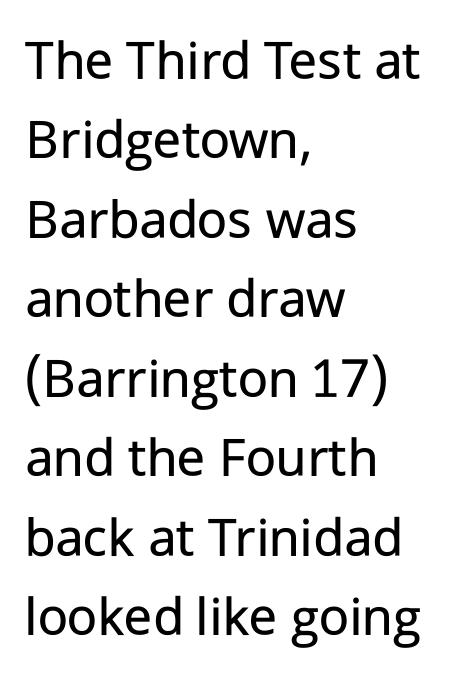
{"serif": "no", "italic": "no", "bold": "no", "weight": "regular", "width": "normal", "stroke_contrast": "low", "x_height": "medium", "monospaced": "no", "underline": "no", "align": "left", "line_spacing": "normal", "line_spacing_ratio": 1.37, "letter_spacing": "normal", "letter_spacing_em": 0.0, "glyph_px": 58}
